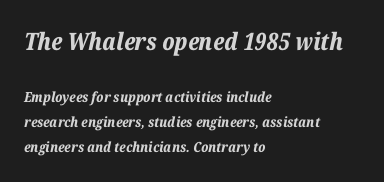
The image shows 24 px bold type, italic (leaning right); set left-aligned, line spacing 1.81x, normal letter spacing, not underlined; the first (top) block is 1.71x larger.
